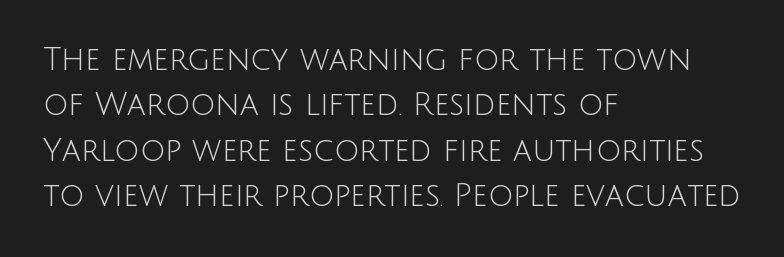
The image shows 31 px light sans-serif type, upright; set left-aligned, normal line spacing (1.46x), normal letter spacing, not underlined; low stroke contrast and a large x-height.
